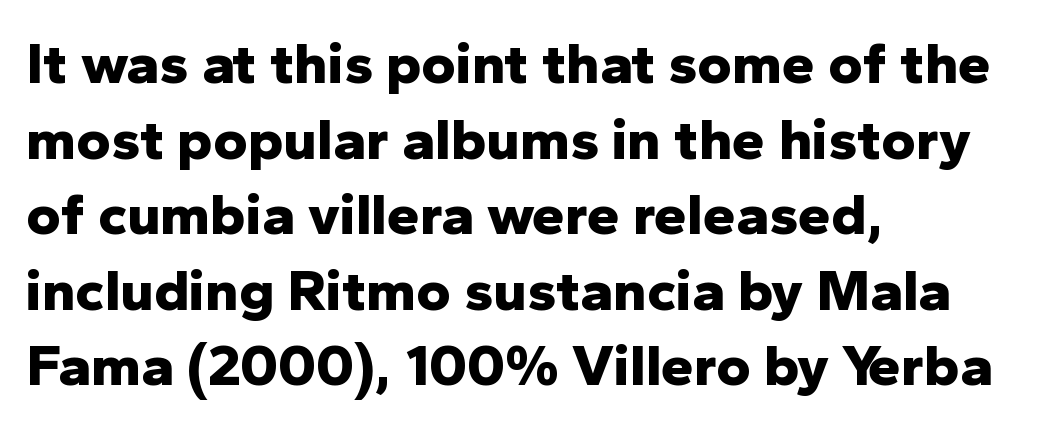
The image shows 59 px bold sans-serif type, upright; set left-aligned, normal line spacing (1.28x), normal letter spacing, not underlined; low stroke contrast and a medium x-height.
